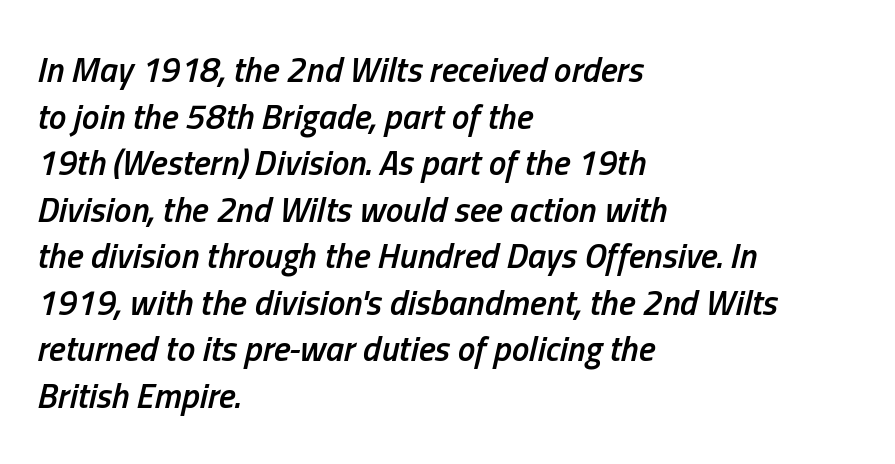
Italic: yes, the glyphs are oblique. This rendering uses left alignment, leaving the right contour irregular. Does the weight exceed regular? Yes, but only to semibold. Interline gaps are of average width in this sample. You could not count columns in this text — the font is proportionally spaced.
